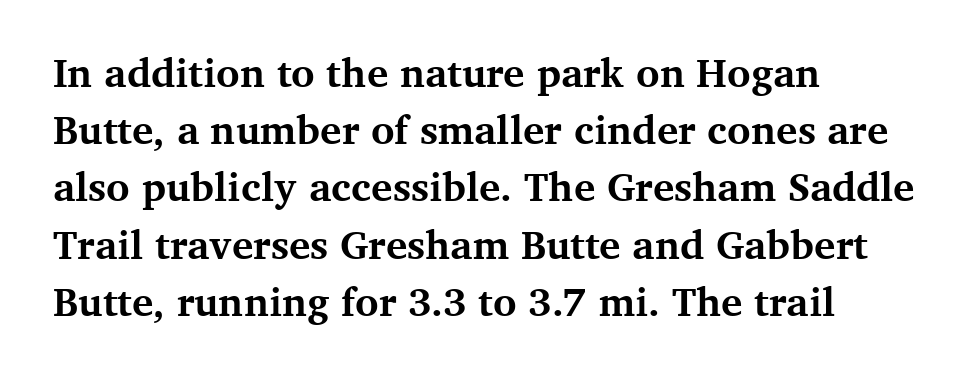
{"serif": "yes", "italic": "no", "bold": "yes", "weight": "bold", "width": "normal", "stroke_contrast": "medium", "x_height": "medium", "monospaced": "no", "underline": "no", "align": "left", "line_spacing": "normal", "line_spacing_ratio": 1.43, "letter_spacing": "normal", "letter_spacing_em": 0.0, "glyph_px": 40}
